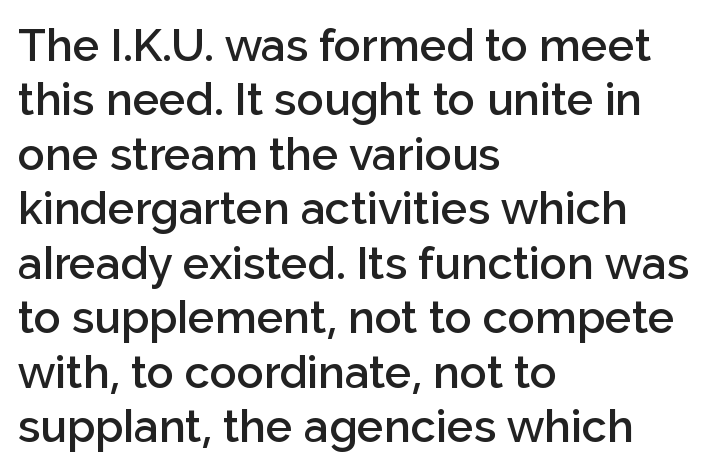
The image shows 45 px semibold sans-serif type, upright; set left-aligned, line spacing 1.21x, normal letter spacing, not underlined; low stroke contrast and a medium x-height.
